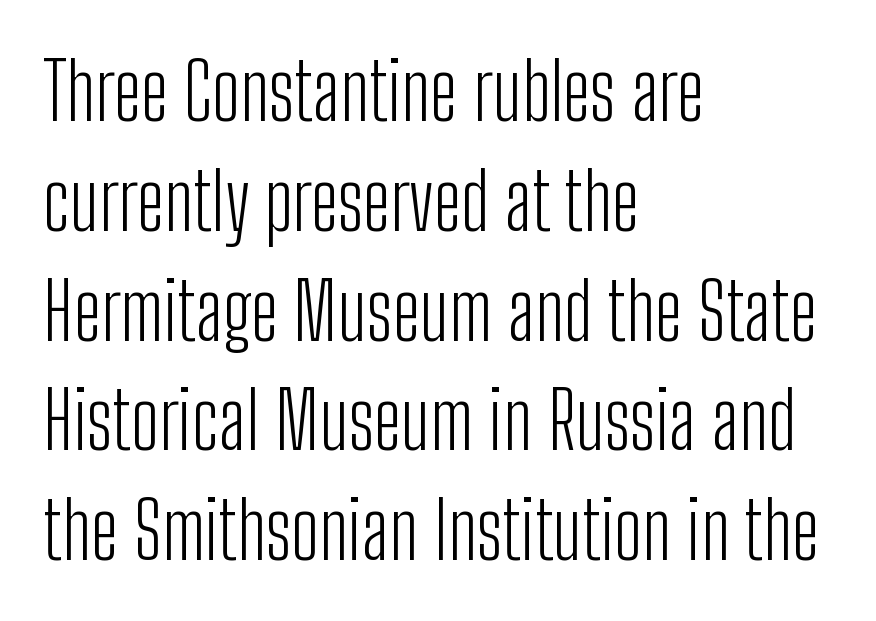
Designer's note — italics off, roman on. These lines stack with their left ends in a neat column. The letters advance in unequal steps, a hallmark of proportional type. Quick note: interline space is typical. Vertical stems look standard width or narrower in stroke. I'd call this a sans setting — the letters go barefoot.
